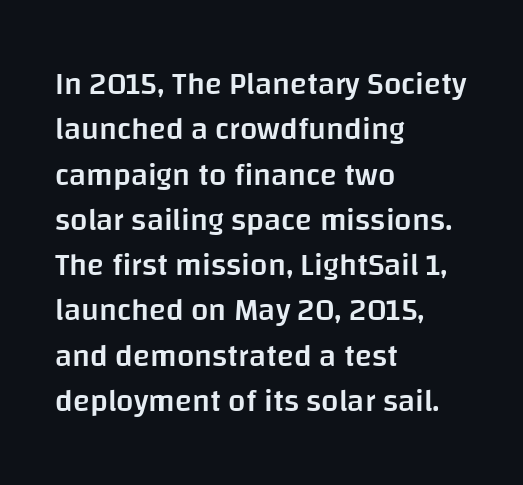
{"serif": "no", "italic": "no", "bold": "semi", "weight": "semibold", "width": "normal", "stroke_contrast": "low", "x_height": "large", "monospaced": "no", "underline": "no", "align": "left", "line_spacing": "normal", "line_spacing_ratio": 1.46, "letter_spacing": "normal", "letter_spacing_em": 0.0, "glyph_px": 31}
